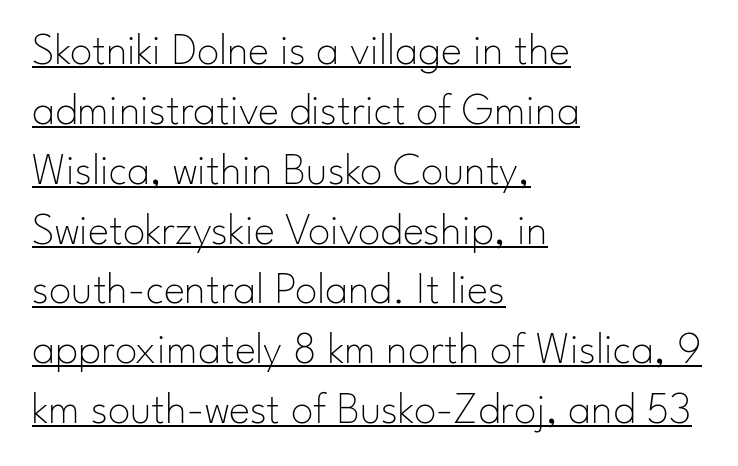
Q: Is the text bold? A: No.
Q: Is the text italic (slanted)? A: No, it is upright.
Q: Is the typeface a serif or a sans-serif typeface? A: Sans-serif.
Q: Is the text underlined? A: Yes.
Q: How is the paragraph aligned? A: Left-aligned.
Q: Is the spacing between letters normal or unusually wide? A: Normal.
Q: Is the spacing between lines tight, normal or loose? A: Normal.
Q: Width (condensed, normal, or wide)? A: Normal.
Q: Stroke contrast? A: Low.
Q: x-height? A: Small.
Q: Monospaced? A: No.
